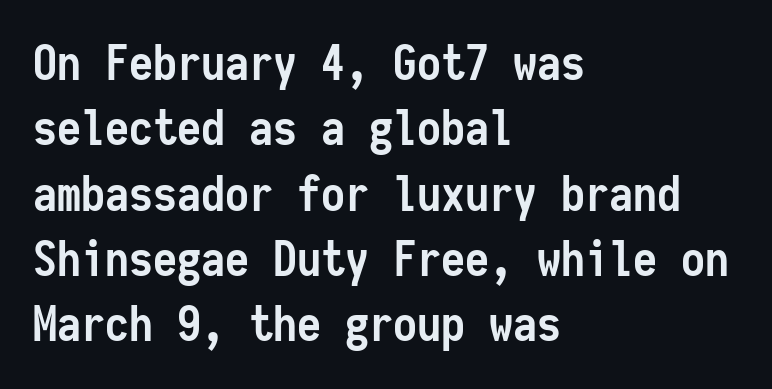
The image shows 48 px semibold, condensed sans-serif type, upright, monospaced; set left-aligned, normal line spacing (1.36x), normal letter spacing, not underlined; low stroke contrast and a medium x-height.
